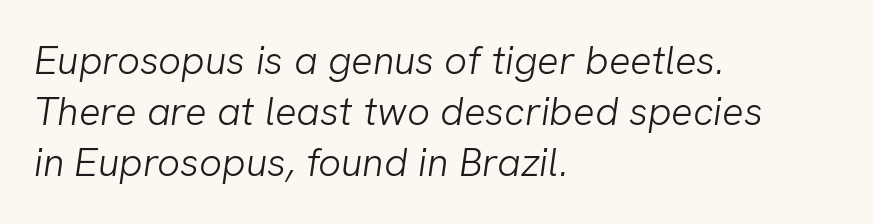
The paragraph shown leans on its left margin. The letters advance in unequal steps, a hallmark of proportional type. The space directly below the letters is spotless. A quiet, ordinary-to-light weight characterises the typeface. Does the type have serifs? No, each stem ends abruptly. Regarding leading, the lines here are spaced in the standard way.
